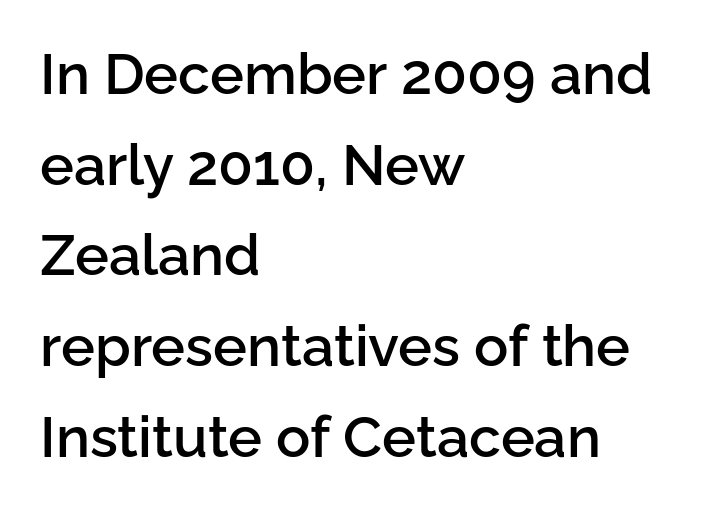
{"serif": "no", "italic": "no", "bold": "semi", "weight": "semibold", "width": "normal", "stroke_contrast": "low", "x_height": "medium", "monospaced": "no", "underline": "no", "align": "left", "line_spacing": "normal", "line_spacing_ratio": 1.59, "letter_spacing": "normal", "letter_spacing_em": 0.0, "glyph_px": 57}
